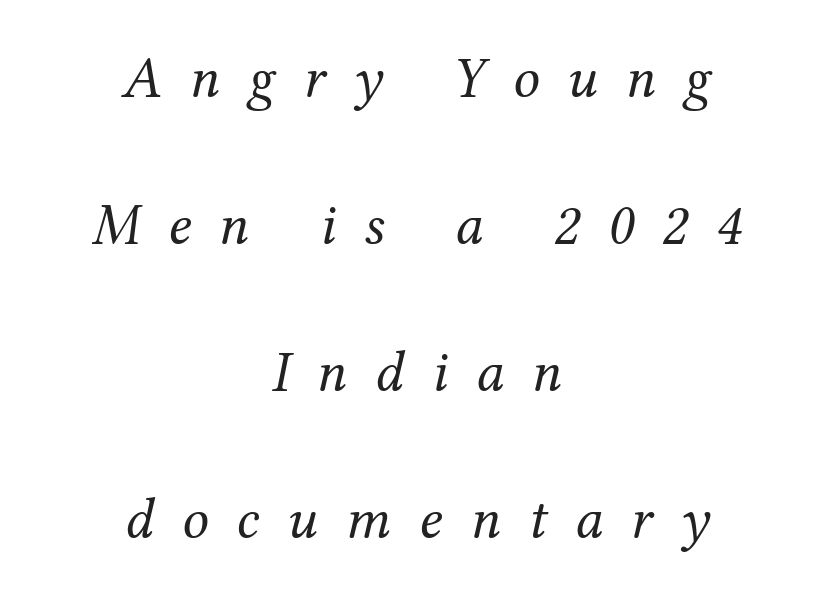
The image shows 59 px regular-weight serif type, italic (leaning right); set centered, loose line spacing (2.49x), unusually wide letter spacing (+0.47 em), not underlined; medium stroke contrast and a medium x-height.
